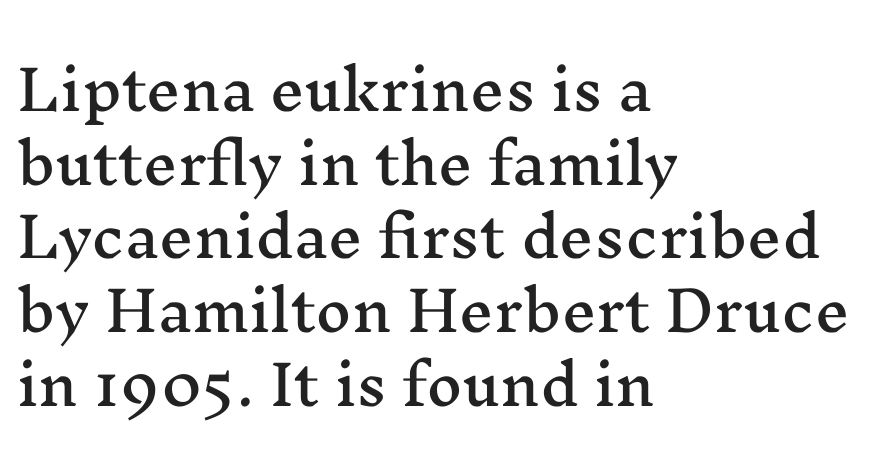
The image shows 55 px wide serif type, upright; set left-aligned, normal line spacing (1.34x), normal letter spacing, not underlined; medium stroke contrast and a medium x-height.
